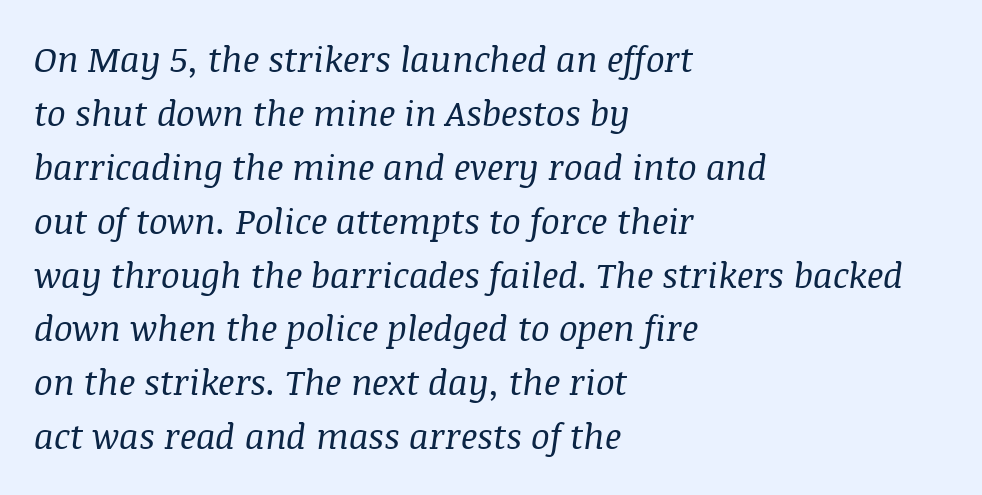
Q: Is the text bold? A: No.
Q: Is the text italic (slanted)? A: Yes, it leans right by about 8 degrees.
Q: Is the typeface a serif or a sans-serif typeface? A: Serif.
Q: Is the text underlined? A: No.
Q: How is the paragraph aligned? A: Left-aligned.
Q: Is the spacing between letters normal or unusually wide? A: Normal.
Q: Is the spacing between lines tight, normal or loose? A: Normal.
Q: Width (condensed, normal, or wide)? A: Normal.
Q: Stroke contrast? A: Medium.
Q: x-height? A: Large.
Q: Monospaced? A: No.
